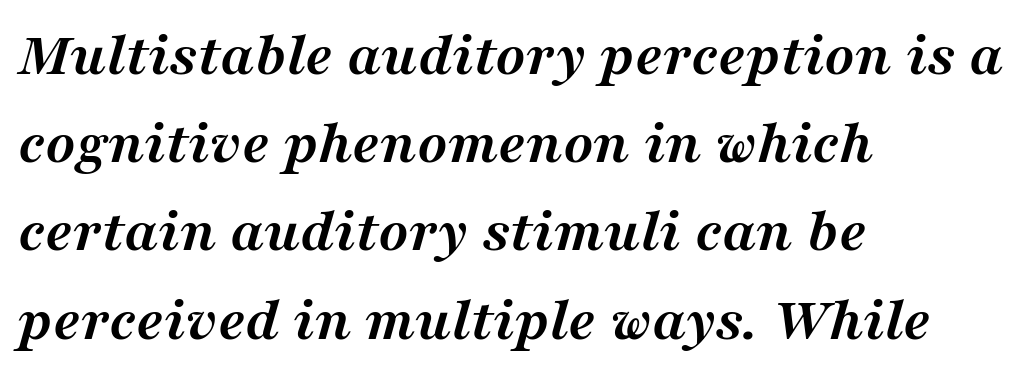
The text was rendered using a seriffed face with decorative stroke endings. What stands out about the letter spacing? Nothing — it is the standard amount. Descenders hang freely into open space. A typesetter would call this proportional, since set widths differ per character.
